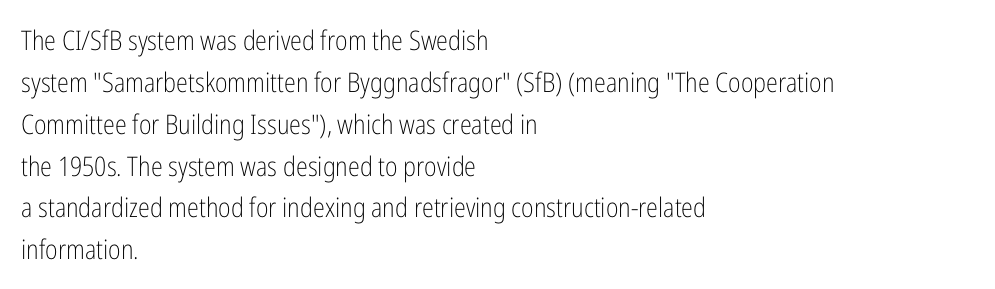
The image shows 27 px text type, upright; set left-aligned, normal line spacing (1.55x), normal letter spacing, not underlined.
